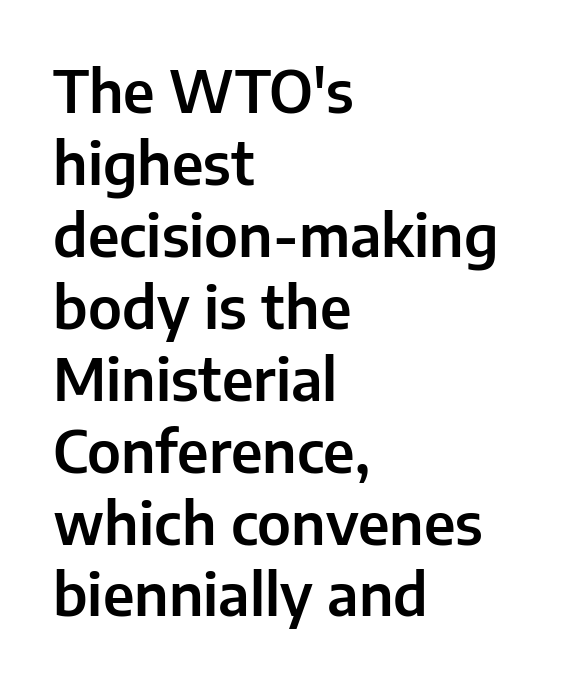
Nope, not italic — everything's standing straight. The typesetter chose a ragged-right arrangement here. A bare baseline throughout the passage. You can tell from the bare stems that sans-serif type was used. Is this a fixed-width face? No — the glyphs have proportional, varying widths.
